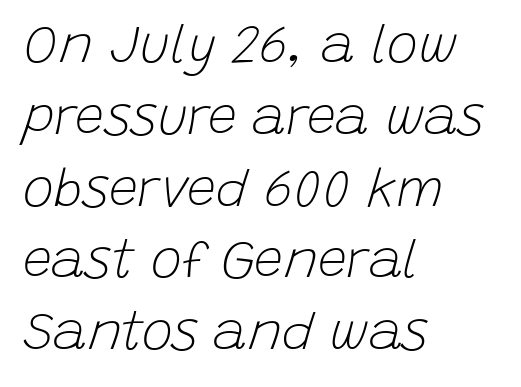
Q: Is the text bold? A: No.
Q: Is the text italic (slanted)? A: Yes, it leans right by about 15 degrees.
Q: Is the text underlined? A: No.
Q: How is the paragraph aligned? A: Left-aligned.
Q: Is the spacing between letters normal or unusually wide? A: Normal.
Q: Is the spacing between lines tight, normal or loose? A: Normal.
Q: Width (condensed, normal, or wide)? A: Normal.
Q: Stroke contrast? A: Low.
Q: x-height? A: Large.
Q: Monospaced? A: No.
